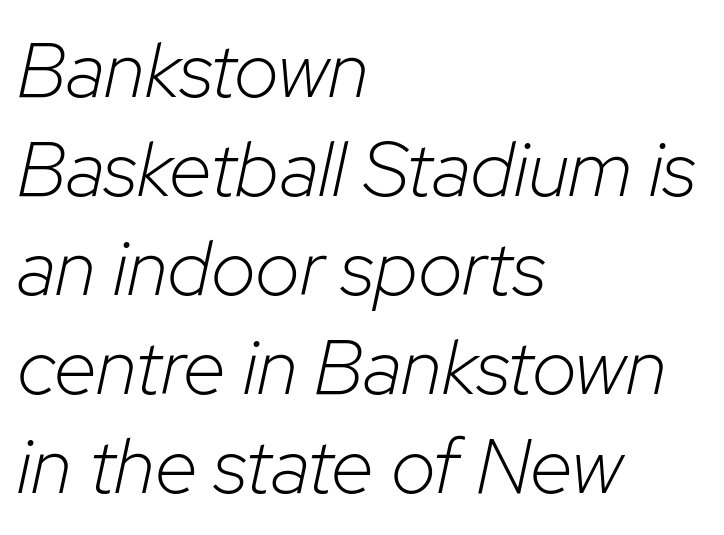
The image shows 78 px light type, italic (leaning right); set left-aligned, normal line spacing (1.27x), normal letter spacing, not underlined; low stroke contrast and a medium x-height.
